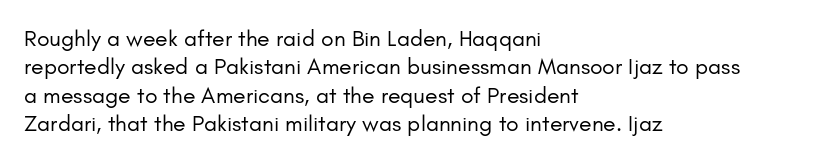
Q: Is the text bold? A: No.
Q: Is the text italic (slanted)? A: No, it is upright.
Q: Is the text underlined? A: No.
Q: How is the paragraph aligned? A: Left-aligned.
Q: Is the spacing between letters normal or unusually wide? A: Normal.
